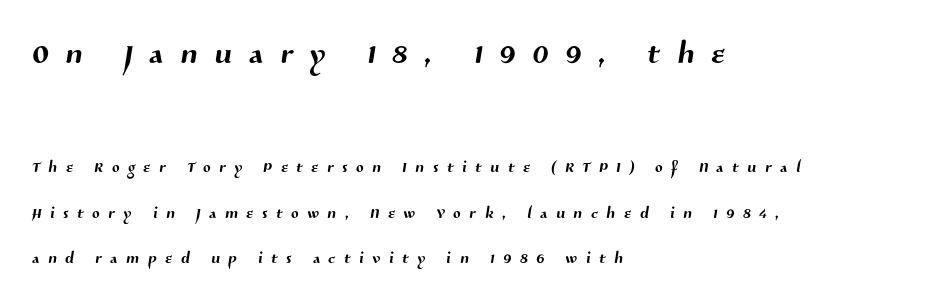
{"serif": "no", "width": "normal", "stroke_contrast": "medium", "x_height": "medium", "monospaced": "no", "underline": "no", "align": "left", "line_spacing": "loose", "line_spacing_ratio": 2.08, "letter_spacing": "wide", "letter_spacing_em": 0.4, "larger_block": "first", "size_ratio": 1.95, "glyph_px": 43}
